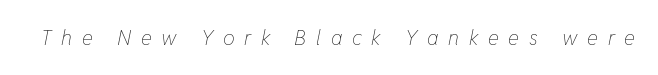
Q: Is the text bold? A: No.
Q: Is the text italic (slanted)? A: Yes, it leans right by about 11 degrees.
Q: Is the text underlined? A: No.
Q: Is the spacing between letters normal or unusually wide? A: Unusually wide.
